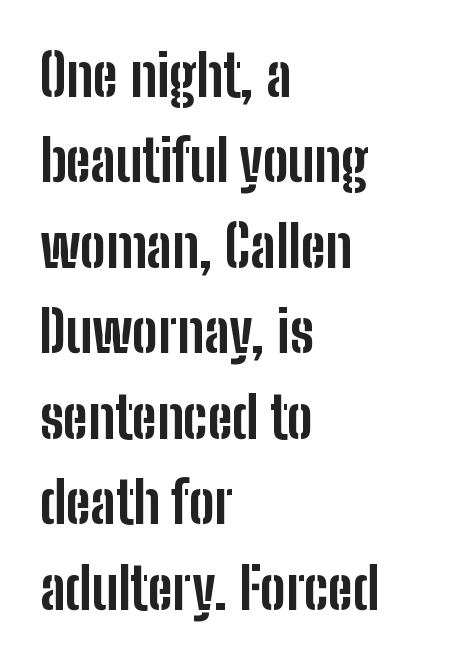
Letters rest on an invisible, unmarked baseline. The letters sit at their default tracking, neither squeezed nor spread. The lettering holds an erect, upright posture throughout. You'd pick this weight for a headline — it's a proper bold. Is the block centered? No — it sits flush against the left margin.
